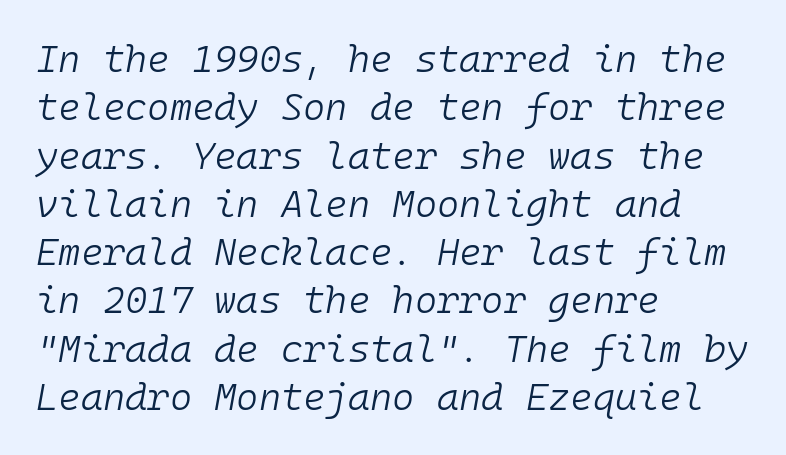
The letters march in equal steps, a hallmark of fixed-pitch type. The horizontal fit of the characters is conventional and even. Honestly, the row spacing looks completely unremarkable. Anything drawn beneath the words? Only blank space. This sample is left-justified, so line endings fall wherever the words run out.
